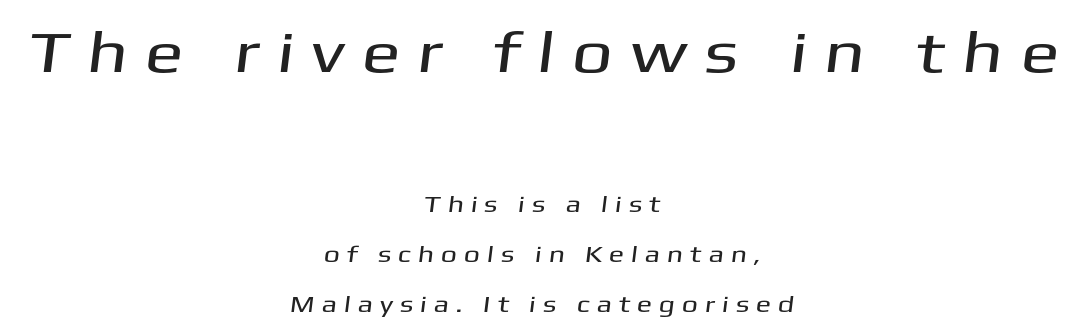
The image shows 58 px wide sans-serif type; set centered, loose line spacing (2.18x), unusually wide letter spacing (+0.29 em), not underlined; the first (top) block is 2.52x larger; medium stroke contrast and a medium x-height.
